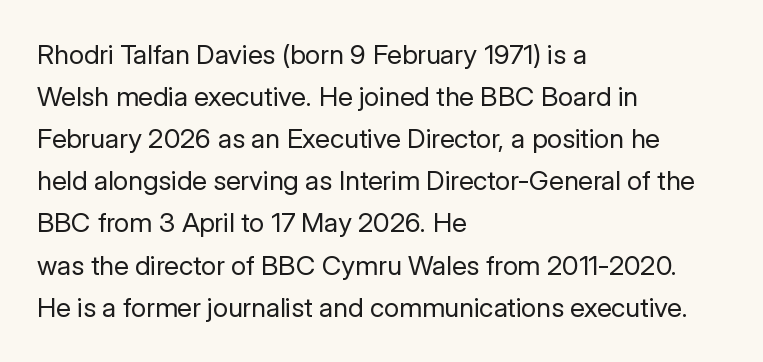
Each new line begins a customary step beneath the previous one. The passage shown is not underscored anywhere. Weight: not bold — regular or lighter. Nope, not italic — everything's standing straight. A classic flush-left, rag-right setting is used for this passage.
